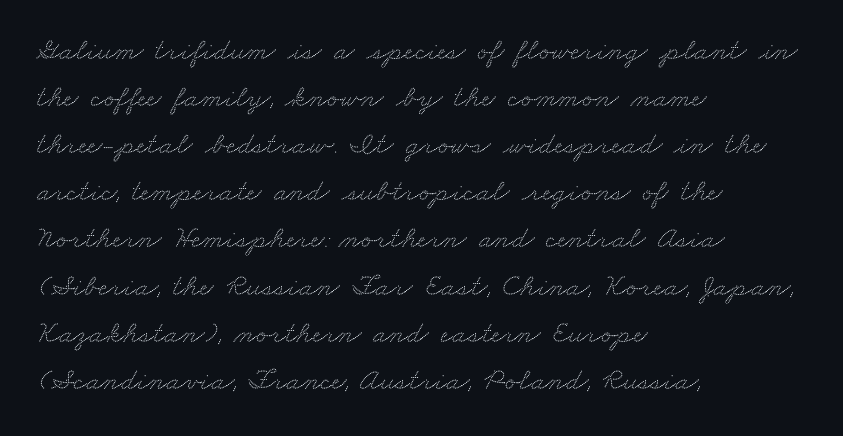
{"serif": "yes", "width": "wide", "stroke_contrast": "medium", "x_height": "small", "monospaced": "no", "underline": "no", "align": "left", "line_spacing": "normal", "line_spacing_ratio": 1.52, "letter_spacing": "normal", "letter_spacing_em": 0.0, "glyph_px": 31}
